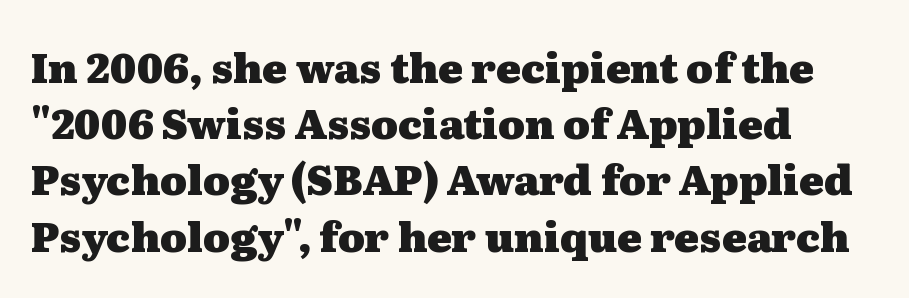
The image shows 41 px heavy, wide serif type, upright; set left-aligned, normal line spacing (1.37x), normal letter spacing, not underlined; medium stroke contrast and a medium x-height.
